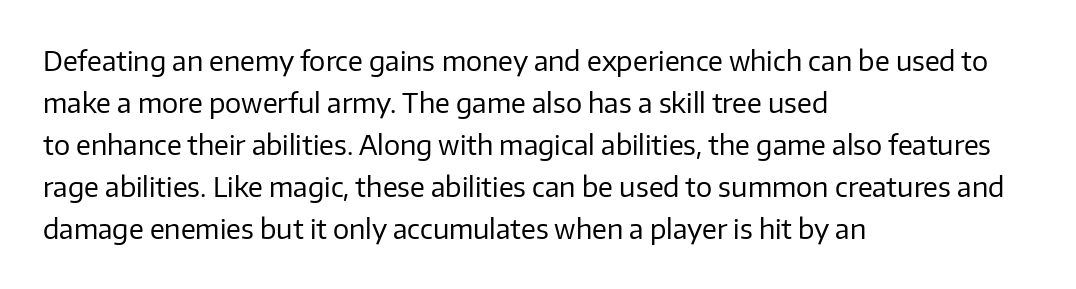
{"italic": "no", "bold": "no", "underline": "no", "align": "left", "line_spacing": "normal", "line_spacing_ratio": 1.56, "letter_spacing": "normal", "letter_spacing_em": 0.0, "glyph_px": 27}
